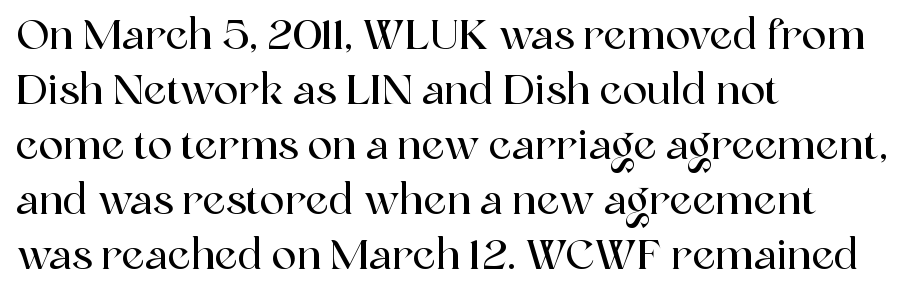
No extra tracking has been applied to these lines. Compared with a centered layout, this one pins lines to the left instead. Ordinary non-slanted type is in use. Note the varied advance widths — an 'i' is clearly narrower than an 'm'. These lines are composed in type with serifs. The strip under each line holds only bare page.
